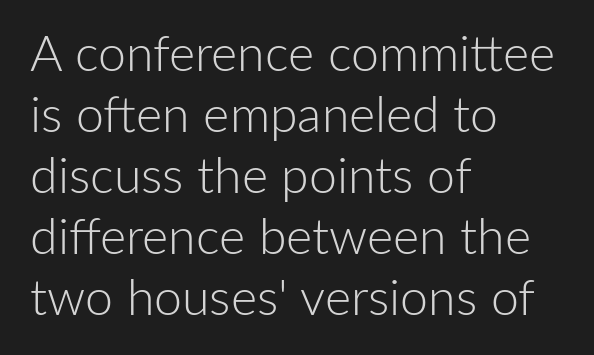
Every row of glyphs begins at an identical x-position on the left. Note the varied advance widths — an 'i' is clearly narrower than an 'm'. It's the straight-up-and-down kind of type. The area under the type is left untouched. These lines are composed in type without serifs.
